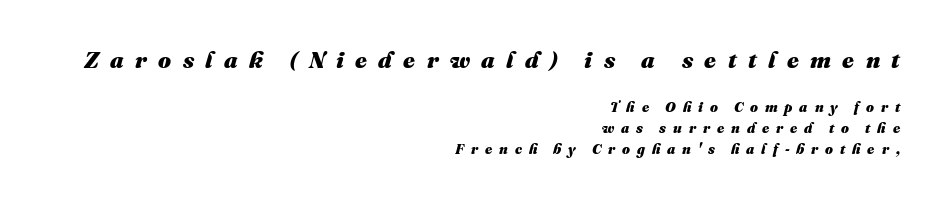
{"italic": "yes", "lean": "right", "slant_degrees": 16, "bold": "yes", "underline": "no", "align": "right", "line_spacing": "normal", "line_spacing_ratio": 1.5, "letter_spacing": "wide", "letter_spacing_em": 0.49, "larger_block": "first", "size_ratio": 1.64, "glyph_px": 23}
